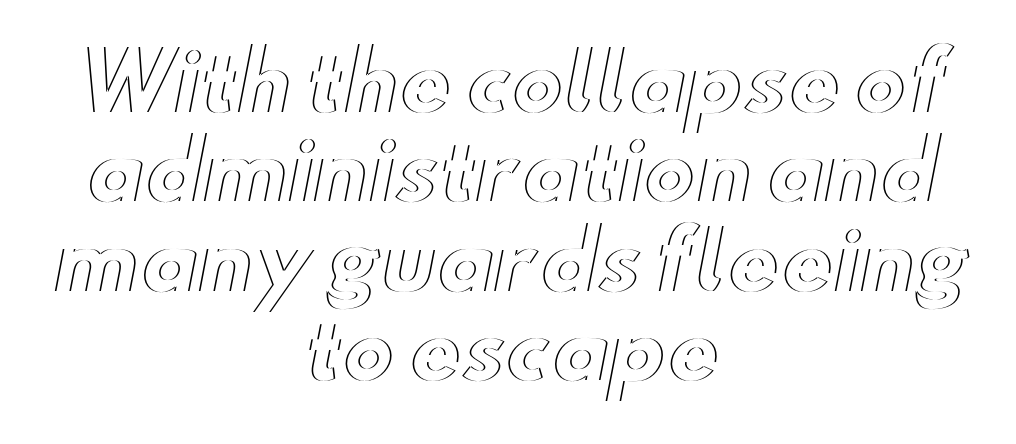
Q: Is the text italic (slanted)? A: Yes.
Q: Is the text underlined? A: No.
Q: How is the paragraph aligned? A: Centered.
Q: Is the spacing between letters normal or unusually wide? A: Normal.
Q: Is the spacing between lines tight, normal or loose? A: Tight.
Q: Width (condensed, normal, or wide)? A: Wide.
Q: x-height? A: Small.
Q: Monospaced? A: No.
